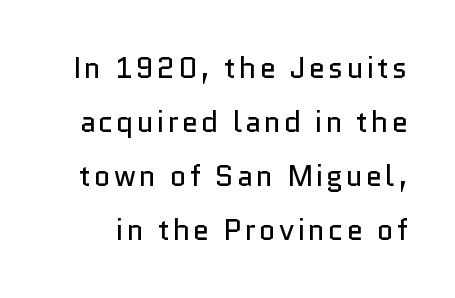
{"serif": "no", "italic": "no", "bold": "no", "weight": "regular", "width": "normal", "stroke_contrast": "low", "x_height": "medium", "monospaced": "no", "underline": "no", "line_spacing_ratio": 1.86, "glyph_px": 29}
